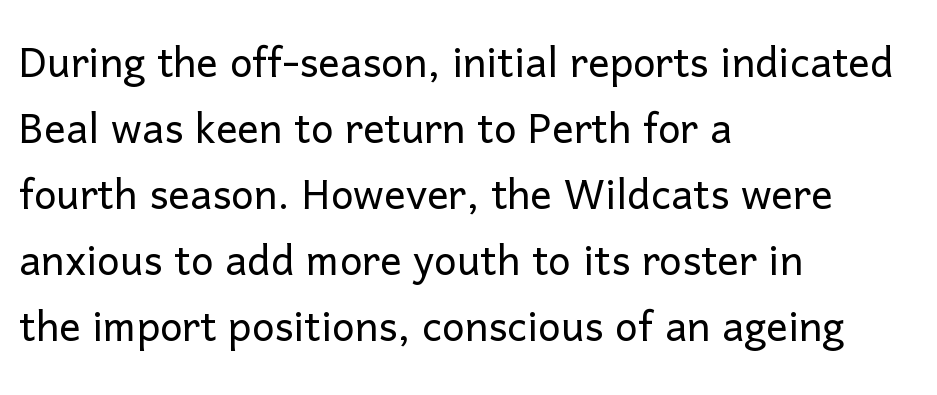
{"serif": "no", "italic": "no", "bold": "no", "weight": "light", "width": "normal", "stroke_contrast": "low", "x_height": "medium", "monospaced": "no", "underline": "no", "align": "left", "line_spacing_ratio": 1.22, "letter_spacing": "normal", "letter_spacing_em": 0.0, "glyph_px": 54}
